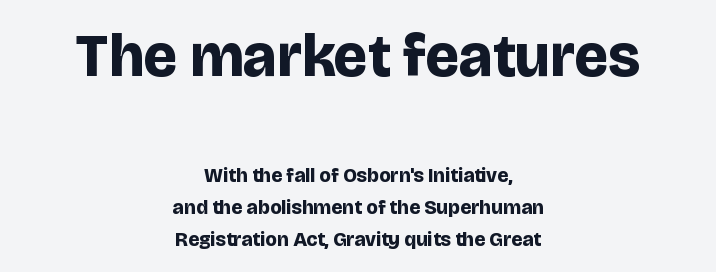
Q: Is the text bold? A: Yes.
Q: Is the text italic (slanted)? A: No, it is upright.
Q: Is the typeface a serif or a sans-serif typeface? A: Sans-serif.
Q: Is the text underlined? A: No.
Q: How is the paragraph aligned? A: Centered.
Q: Is the spacing between letters normal or unusually wide? A: Normal.
Q: Is the spacing between lines tight, normal or loose? A: Normal.
Q: Which block of text is set in a larger size, the first (top) or the second (bottom)? A: The first (top) one.
Q: Width (condensed, normal, or wide)? A: Normal.
Q: Stroke contrast? A: Low.
Q: x-height? A: Large.
Q: Monospaced? A: No.
